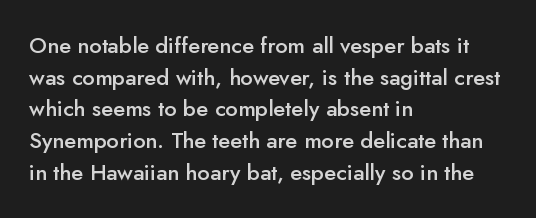
Q: Is the text bold? A: Semi-bold.
Q: Is the text italic (slanted)? A: No, it is upright.
Q: Is the text underlined? A: No.
Q: How is the paragraph aligned? A: Left-aligned.
Q: Is the spacing between letters normal or unusually wide? A: Normal.
Q: Is the spacing between lines tight, normal or loose? A: Normal.
